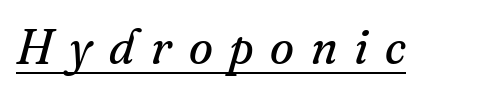
The image shows 49 px regular-weight serif type, italic (leaning right); set unusually wide letter spacing (+0.34 em), underlined; medium stroke contrast and a small x-height.
